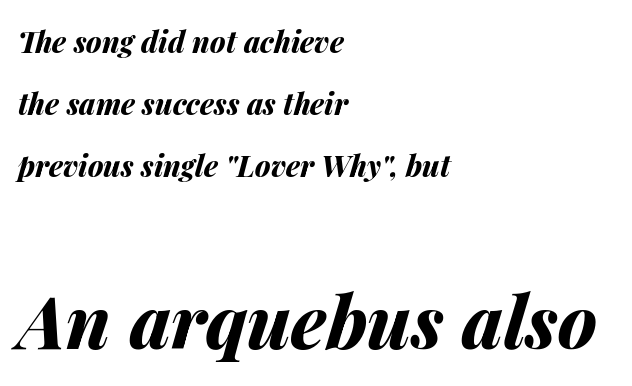
The image shows 73 px bold type, italic (leaning right); set left-aligned, loose line spacing (2.13x), normal letter spacing, not underlined; the second (bottom) block is 2.52x larger; medium stroke contrast and a medium x-height.
